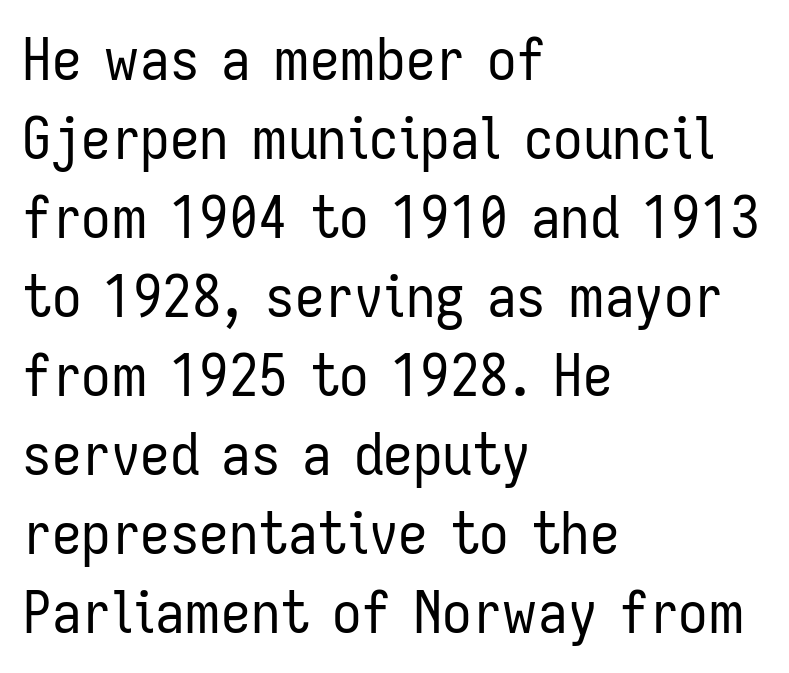
Beneath every word, the page is bare. The setting favours the left margin, as ordinary paragraphs usually do. Nope, no serifs anywhere on these letters. These glyphs show unthickened strokes, regular width or finer. In terms of posture, this sample is upright. A typesetter would call this zero additional tracking.
